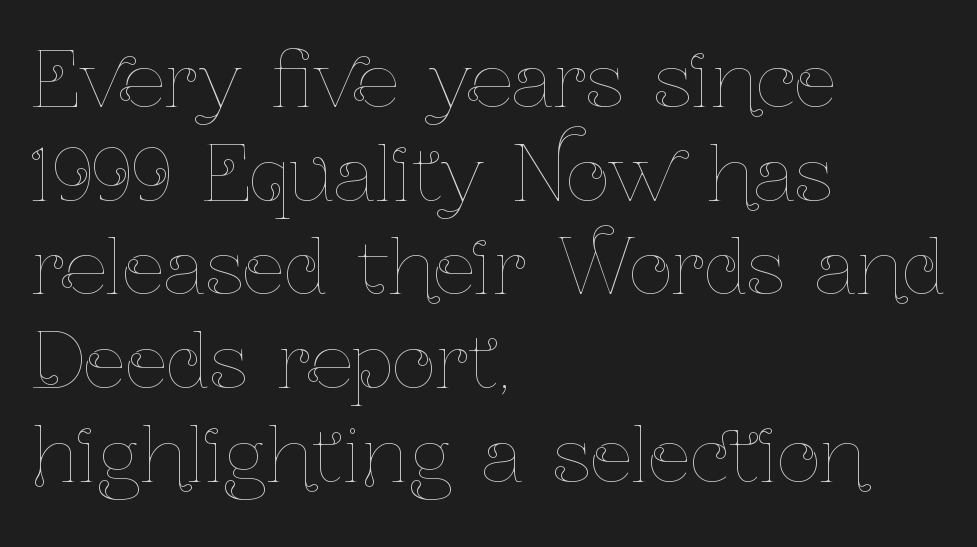
The image shows 75 px thin, condensed type, upright; set left-aligned, normal line spacing (1.25x), normal letter spacing, not underlined; low stroke contrast and a medium x-height.
